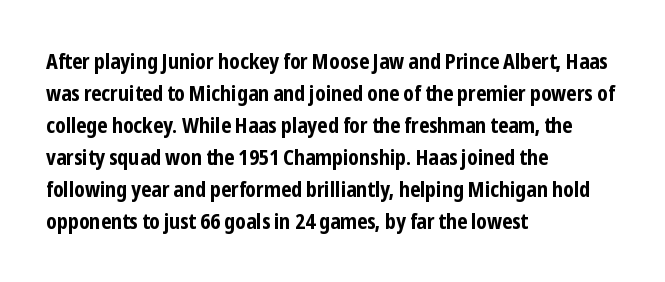
The type sits square on the baseline with zero lean. Summary of weight: heavy, a full bold. Interline gaps are of average width in this sample. The type is set solid horizontally, with unmodified tracking. Underline: absent.
